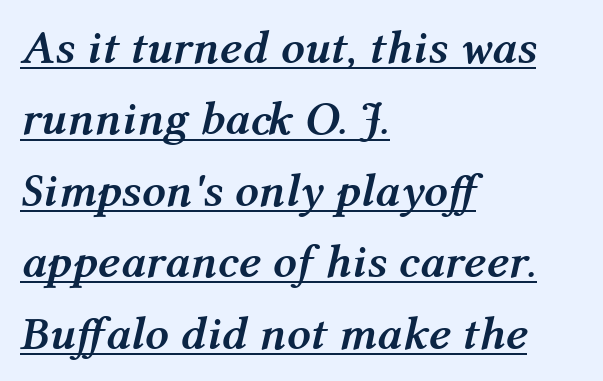
{"italic": "yes", "lean": "right", "slant_degrees": 12, "bold": "yes", "weight": "semibold", "width": "normal", "stroke_contrast": "medium", "x_height": "medium", "monospaced": "no", "underline": "yes", "align": "left", "line_spacing": "normal", "line_spacing_ratio": 1.52, "letter_spacing": "normal", "letter_spacing_em": 0.0, "glyph_px": 47}
